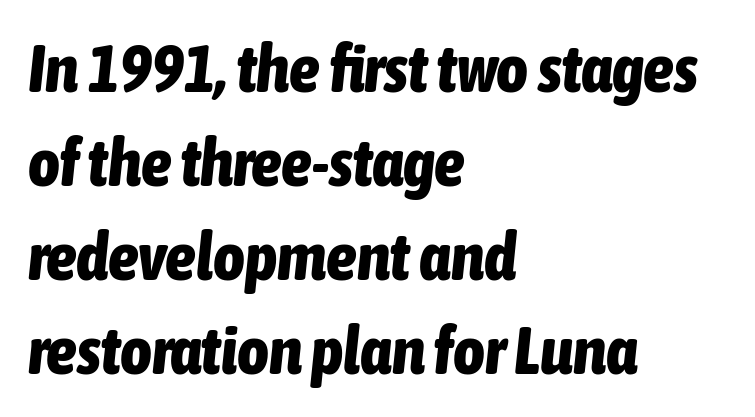
Q: Is the text bold? A: Yes.
Q: Is the text italic (slanted)? A: Yes, it leans right by about 6 degrees.
Q: Is the text underlined? A: No.
Q: How is the paragraph aligned? A: Left-aligned.
Q: Is the spacing between letters normal or unusually wide? A: Normal.
Q: Is the spacing between lines tight, normal or loose? A: Normal.
Q: Width (condensed, normal, or wide)? A: Condensed.
Q: Stroke contrast? A: Low.
Q: x-height? A: Medium.
Q: Monospaced? A: No.
